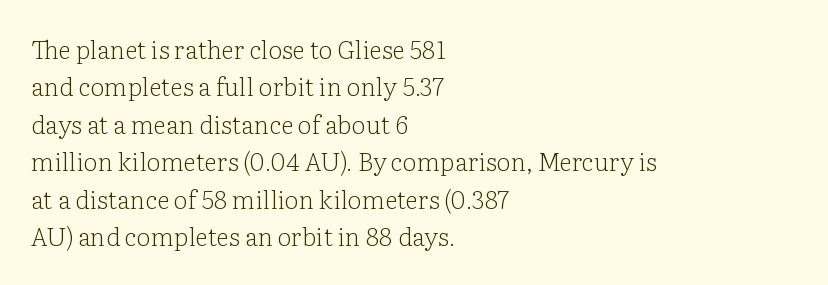
{"italic": "no", "bold": "no", "underline": "no", "align": "left", "line_spacing": "normal", "line_spacing_ratio": 1.5, "letter_spacing": "normal", "letter_spacing_em": 0.0, "glyph_px": 25}
